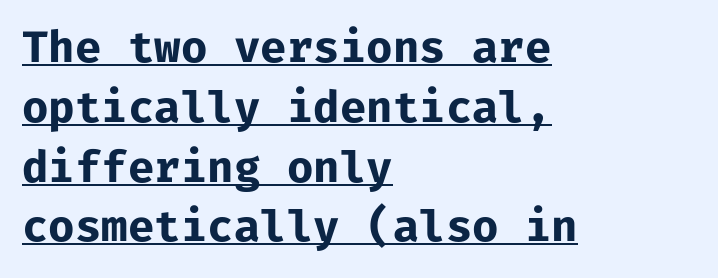
Vertical spacing — default. This rendering employs a face without finishing strokes, i.e., a sans-serif. Descenders here cross a horizontal rule under the line. This sample has the even, mechanical cadence of fixed-width lettering.
